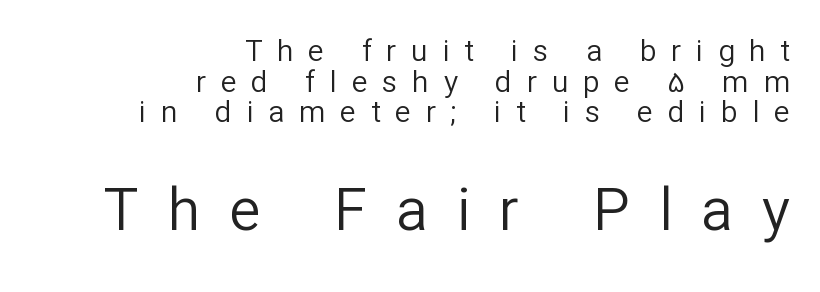
The image shows 59 px regular-weight sans-serif type, upright; set right-aligned, tight line spacing (1.02x), unusually wide letter spacing (+0.49 em), not underlined; the second (bottom) block is 1.97x larger; low stroke contrast and a medium x-height.
